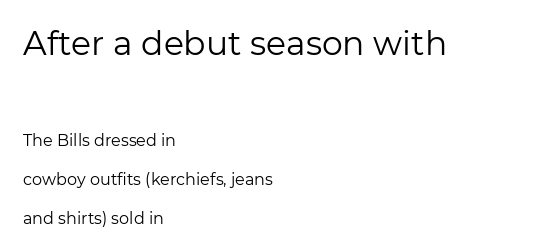
{"serif": "no", "italic": "no", "bold": "no", "weight": "regular", "width": "normal", "stroke_contrast": "low", "x_height": "medium", "monospaced": "no", "underline": "no", "align": "left", "line_spacing": "loose", "line_spacing_ratio": 2.44, "letter_spacing": "normal", "letter_spacing_em": 0.0, "larger_block": "first", "size_ratio": 2.06, "glyph_px": 33}
